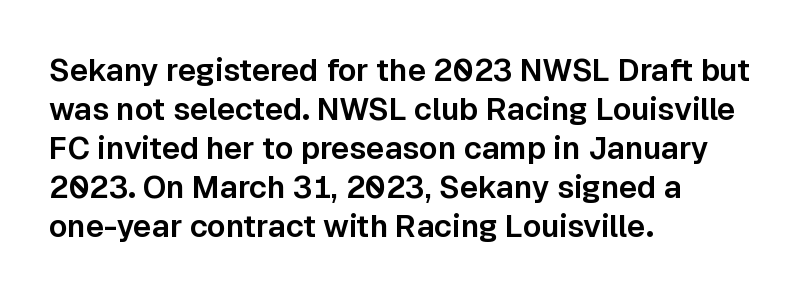
The image shows 31 px sans-serif type, upright; set left-aligned, normal line spacing (1.26x), normal letter spacing, not underlined; low stroke contrast and a medium x-height.
